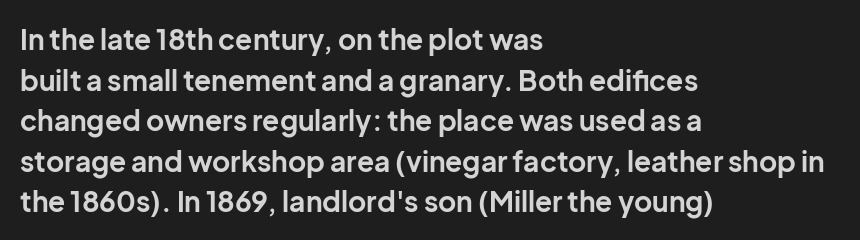
Q: Is the text bold? A: Yes.
Q: Is the text italic (slanted)? A: No, it is upright.
Q: Is the typeface a serif or a sans-serif typeface? A: Sans-serif.
Q: Is the text underlined? A: No.
Q: How is the paragraph aligned? A: Left-aligned.
Q: Is the spacing between letters normal or unusually wide? A: Normal.
Q: Is the spacing between lines tight, normal or loose? A: Normal.
Q: Width (condensed, normal, or wide)? A: Normal.
Q: Stroke contrast? A: Low.
Q: x-height? A: Medium.
Q: Monospaced? A: No.
